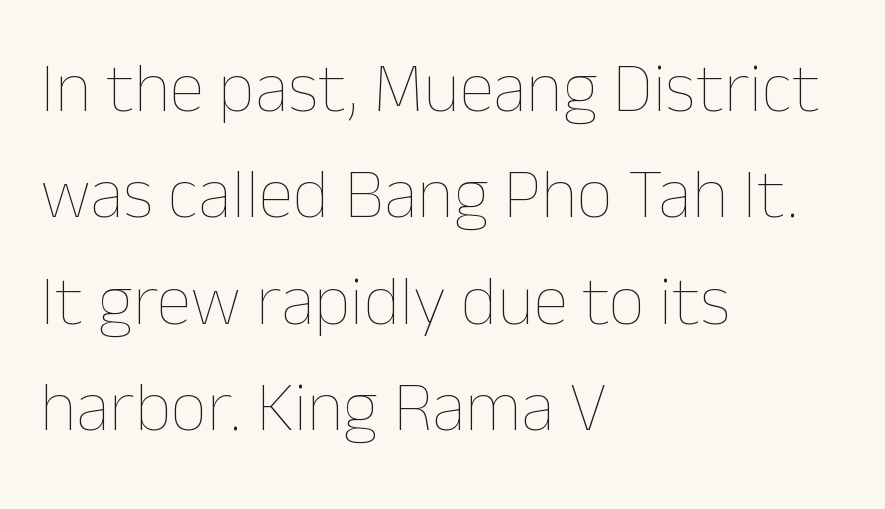
Anything drawn beneath the words? Only blank space. Is this a heavy cut? Hardly; it is regular or lighter. These lines are rendered in a variable-pitch font. This sample keeps an unexceptional amount of space between lines. Rendered with straight, roman letterforms.
